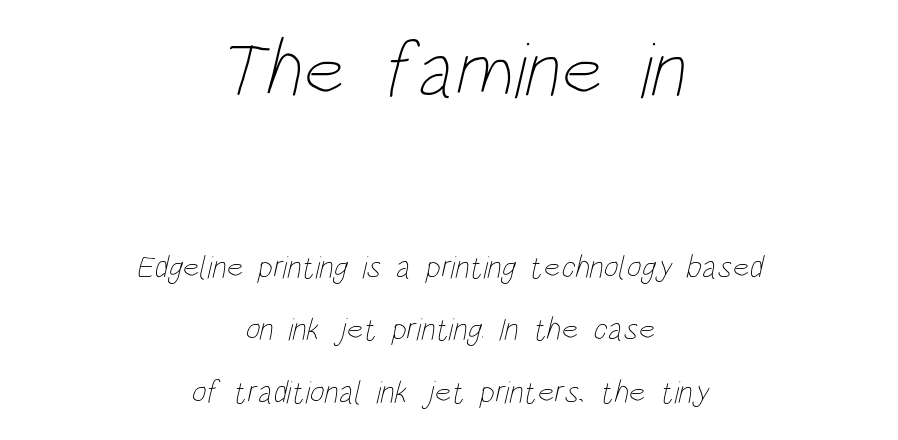
The image shows 80 px thin, condensed type; set centered, loose line spacing (1.95x), normal letter spacing, not underlined; the first (top) block is 2.5x larger; low stroke contrast and a large x-height.
